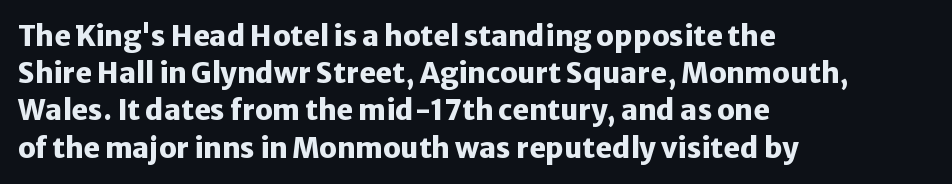
The rendering uses natural spacing where letterforms have individual widths. Characters follow at the spacing the type designer built in. Leading: standard. Descender tails drop into unmarked territory. Unlike italic type, these characters show no tilt at all. Grotesque or geometric, the face here clearly has no serifs.
